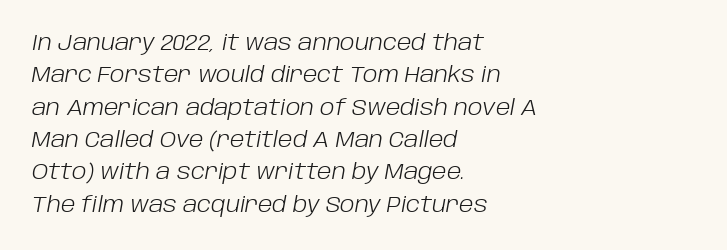
The image shows 22 px text type, italic (leaning right); set left-aligned, normal line spacing (1.47x), normal letter spacing, not underlined.
